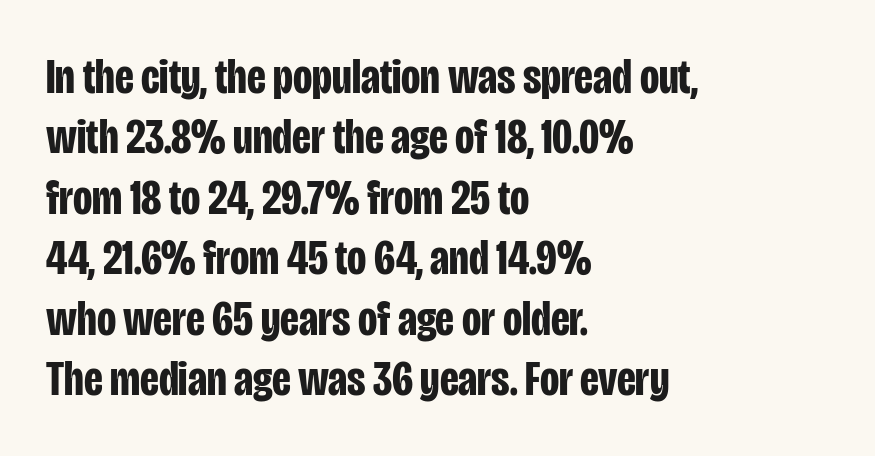
Q: Is the text bold? A: Yes.
Q: Is the text italic (slanted)? A: No, it is upright.
Q: Is the typeface a serif or a sans-serif typeface? A: Sans-serif.
Q: Is the text underlined? A: No.
Q: How is the paragraph aligned? A: Left-aligned.
Q: Is the spacing between letters normal or unusually wide? A: Normal.
Q: Width (condensed, normal, or wide)? A: Condensed.
Q: Stroke contrast? A: Low.
Q: x-height? A: Large.
Q: Monospaced? A: No.
